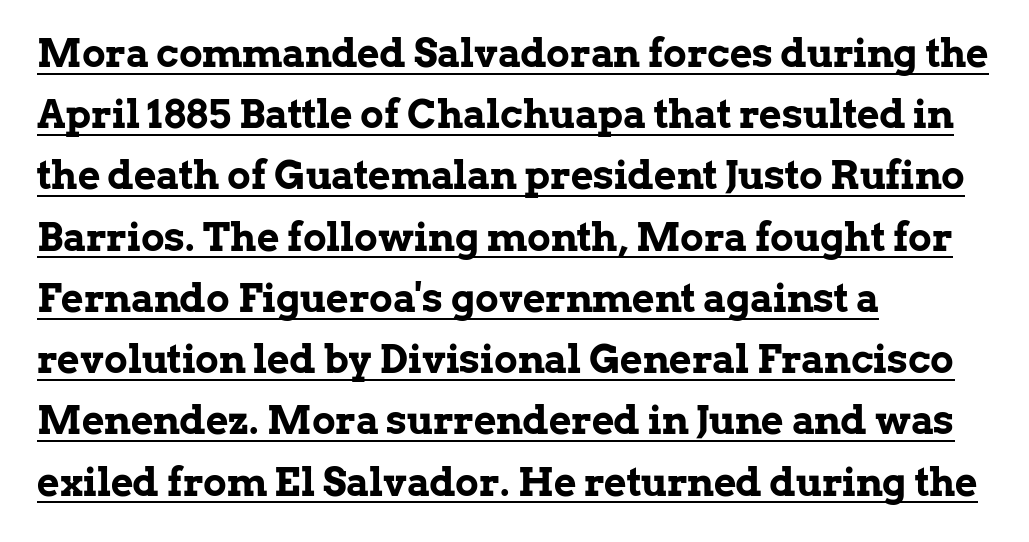
The image shows 39 px bold serif type, upright; set left-aligned, normal line spacing (1.57x), normal letter spacing, underlined; low stroke contrast and a medium x-height.
